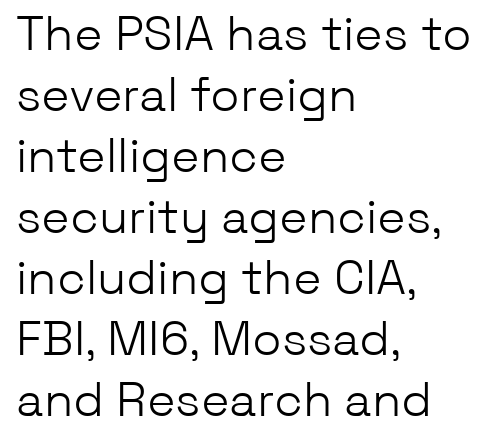
Q: Is the text bold? A: No.
Q: Is the text italic (slanted)? A: No, it is upright.
Q: Is the typeface a serif or a sans-serif typeface? A: Sans-serif.
Q: Is the text underlined? A: No.
Q: How is the paragraph aligned? A: Left-aligned.
Q: Is the spacing between letters normal or unusually wide? A: Normal.
Q: Is the spacing between lines tight, normal or loose? A: Normal.
Q: Width (condensed, normal, or wide)? A: Normal.
Q: Stroke contrast? A: Low.
Q: x-height? A: Medium.
Q: Monospaced? A: No.
